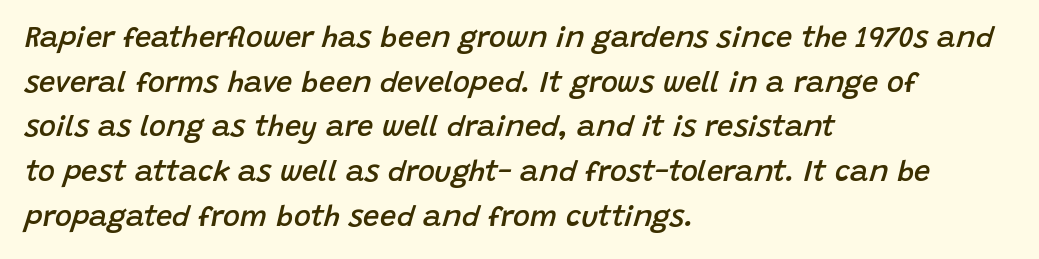
{"italic": "yes", "lean": "right", "slant_degrees": 15, "bold": "semi", "weight": "semibold", "width": "normal", "stroke_contrast": "low", "x_height": "large", "monospaced": "no", "underline": "no", "align": "left", "line_spacing": "normal", "line_spacing_ratio": 1.54, "letter_spacing": "normal", "letter_spacing_em": 0.0, "glyph_px": 29}
